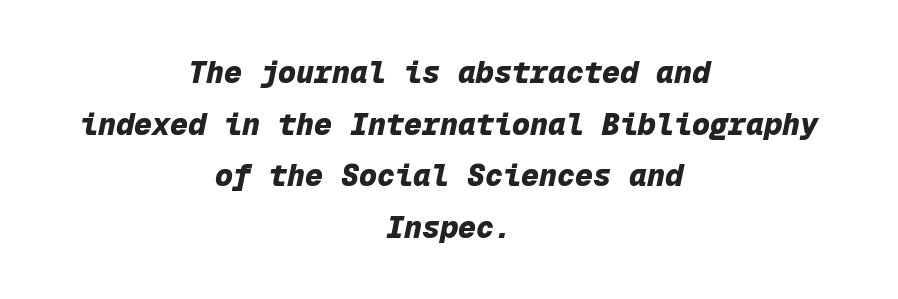
Q: Is the text bold? A: Yes.
Q: Is the text italic (slanted)? A: Yes, it leans right by about 12 degrees.
Q: Is the text underlined? A: No.
Q: How is the paragraph aligned? A: Centered.
Q: Is the spacing between letters normal or unusually wide? A: Normal.
Q: Width (condensed, normal, or wide)? A: Normal.
Q: Stroke contrast? A: Low.
Q: x-height? A: Medium.
Q: Monospaced? A: Yes.
